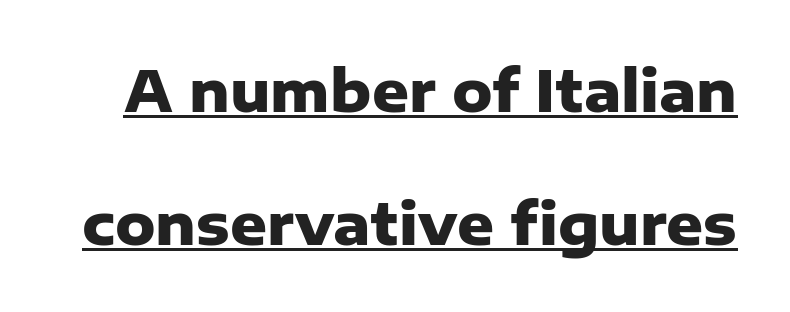
Honestly, the underline is the first thing you notice here. A typesetter would call this zero additional tracking. This sample uses an upright cut, with every glyph sitting square on the baseline. This sample has the flowing, uneven cadence of proportional lettering.
